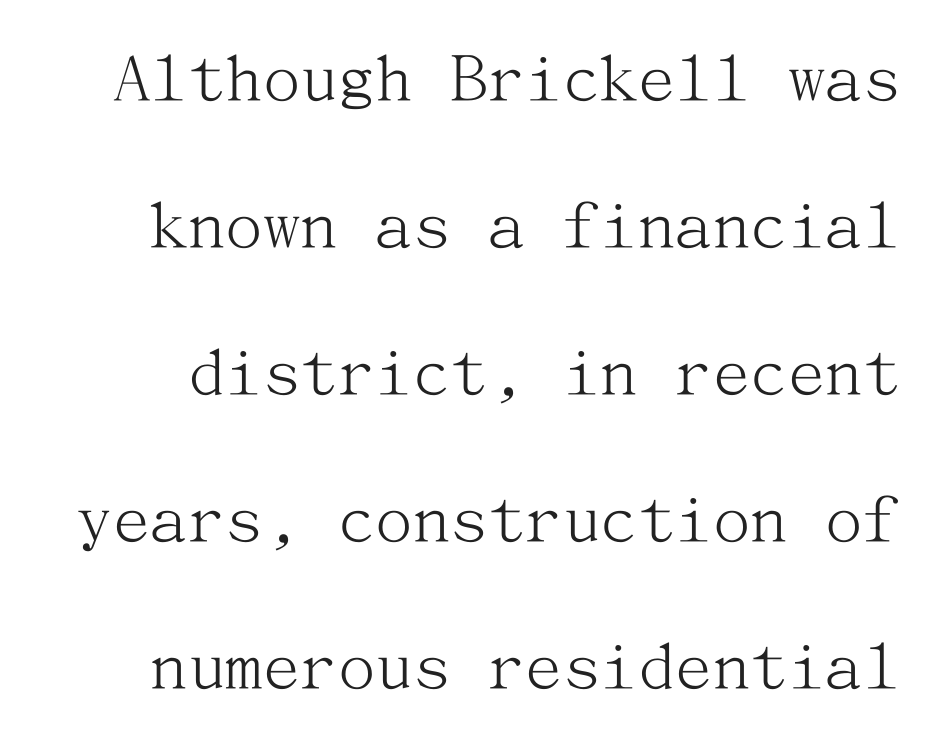
Q: Is the text bold? A: No.
Q: Is the text italic (slanted)? A: No, it is upright.
Q: Is the typeface a serif or a sans-serif typeface? A: Serif.
Q: Is the text underlined? A: No.
Q: Is the spacing between letters normal or unusually wide? A: Normal.
Q: Is the spacing between lines tight, normal or loose? A: Loose.
Q: Width (condensed, normal, or wide)? A: Normal.
Q: Stroke contrast? A: Medium.
Q: x-height? A: Medium.
